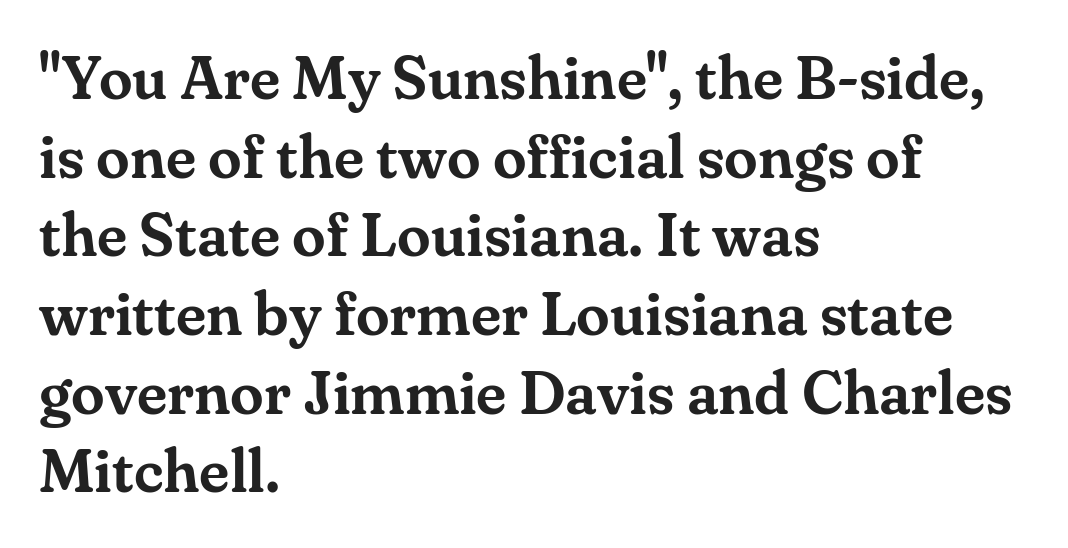
Q: Is the text italic (slanted)? A: No, it is upright.
Q: Is the typeface a serif or a sans-serif typeface? A: Serif.
Q: Is the text underlined? A: No.
Q: How is the paragraph aligned? A: Left-aligned.
Q: Is the spacing between letters normal or unusually wide? A: Normal.
Q: Is the spacing between lines tight, normal or loose? A: Normal.
Q: Width (condensed, normal, or wide)? A: Normal.
Q: Stroke contrast? A: Medium.
Q: x-height? A: Small.
Q: Monospaced? A: No.
